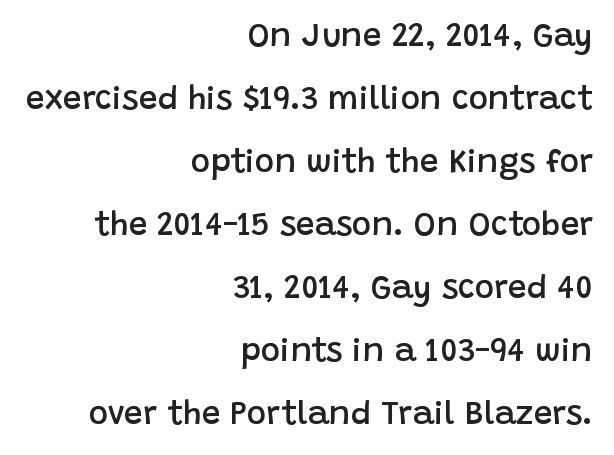
The image shows 33 px semibold sans-serif type, upright; set right-aligned, loose line spacing (1.91x), normal letter spacing, not underlined; low stroke contrast and a large x-height.
